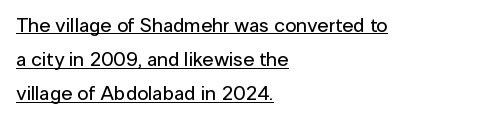
Q: Is the text italic (slanted)? A: No, it is upright.
Q: Is the text underlined? A: Yes.
Q: How is the paragraph aligned? A: Left-aligned.
Q: Is the spacing between letters normal or unusually wide? A: Normal.
